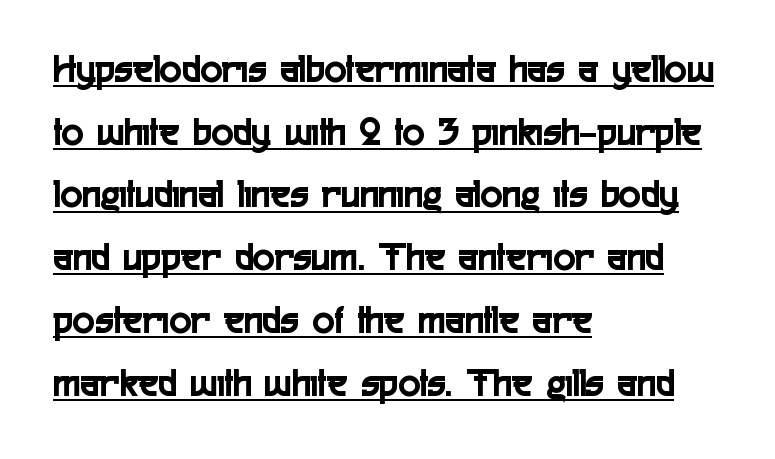
The image shows 41 px condensed sans-serif type, upright; set left-aligned, normal line spacing (1.53x), normal letter spacing, underlined; a medium x-height.
